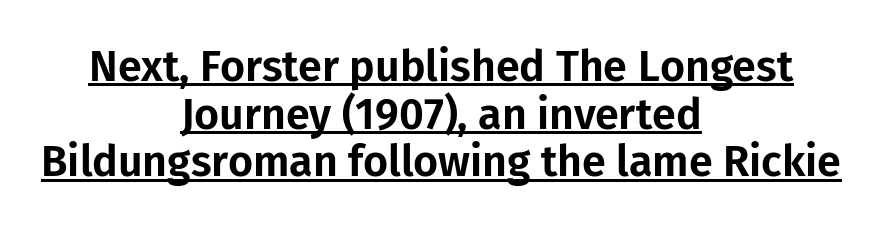
Leading is clearly below the norm, producing a dense column. These lines stack symmetrically, like a column narrowing and widening about its center. This is the regular roman posture of the typeface. Note the varied advance widths — an 'i' is clearly narrower than an 'm'.
